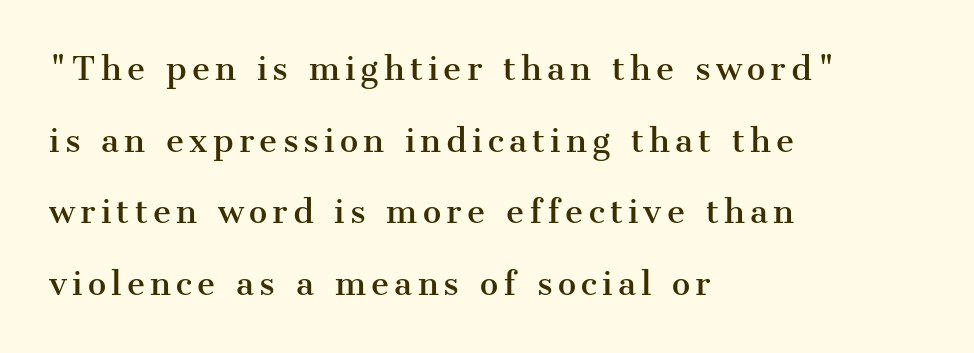
{"serif": "yes", "italic": "no", "width": "normal", "stroke_contrast": "medium", "x_height": "medium", "monospaced": "no", "underline": "no", "align": "left", "line_spacing": "loose", "line_spacing_ratio": 2.31, "glyph_px": 31}
